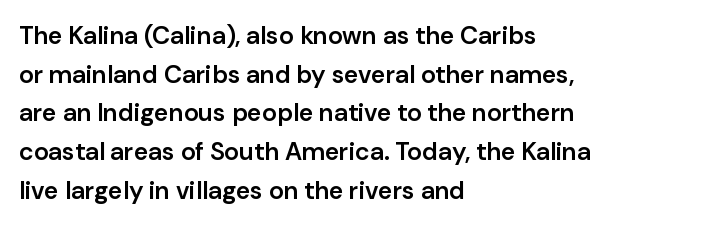
Quick note: underline off. The passage is arranged the way most books set body copy — flush left. Quick note: interline space is typical. Posture: vertical. The letters sit at their default tracking, neither squeezed nor spread.
